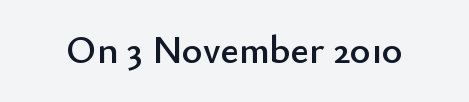
The image shows 39 px sans-serif type, upright; set normal letter spacing, not underlined; low stroke contrast and a small x-height.
